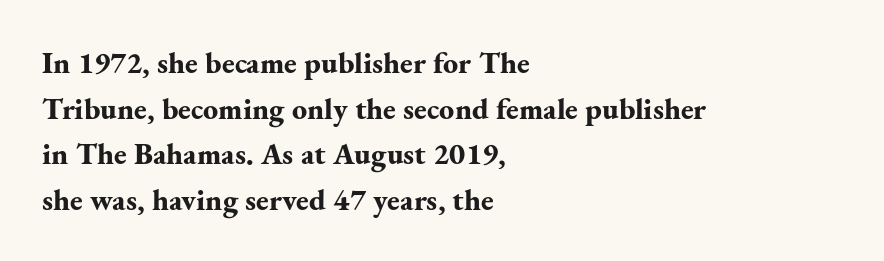
Every character sits straight up, as roman type does. The passage shown has conventional tracking throughout. Interline gaps are of average width in this sample. The passage shown is typeset with a serif family.
